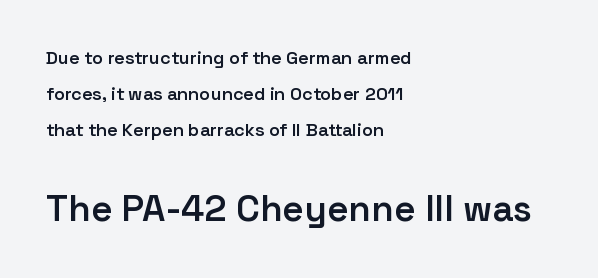
The image shows 37 px semibold sans-serif type, upright; set left-aligned, loose line spacing (2.0x), normal letter spacing, not underlined; the second (bottom) block is 2.06x larger; low stroke contrast and a medium x-height.
